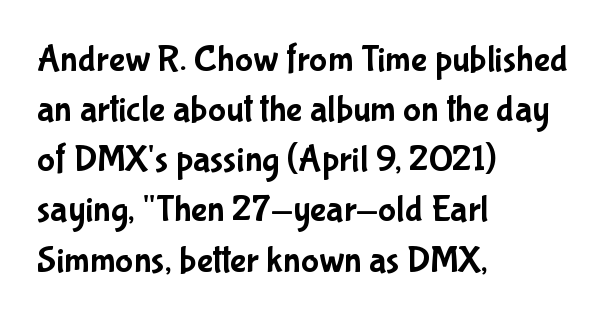
{"serif": "no", "italic": "no", "width": "condensed", "stroke_contrast": "low", "x_height": "medium", "monospaced": "no", "underline": "no", "align": "left", "line_spacing": "normal", "line_spacing_ratio": 1.32, "letter_spacing": "normal", "letter_spacing_em": 0.0, "glyph_px": 38}
